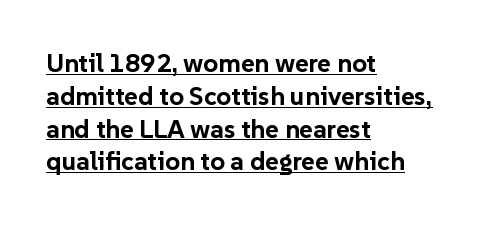
{"italic": "no", "bold": "yes", "underline": "yes", "align": "left", "line_spacing": "normal", "line_spacing_ratio": 1.26, "letter_spacing": "normal", "letter_spacing_em": 0.0, "glyph_px": 26}
